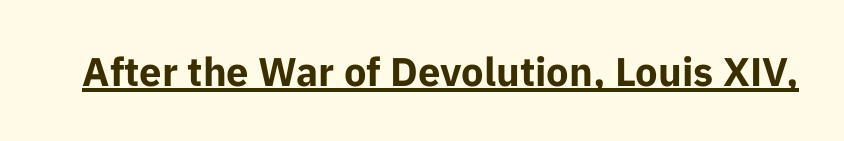
{"serif": "no", "italic": "no", "bold": "yes", "weight": "bold", "width": "normal", "stroke_contrast": "low", "x_height": "medium", "monospaced": "no", "underline": "yes", "letter_spacing": "normal", "letter_spacing_em": 0.0, "glyph_px": 40}
